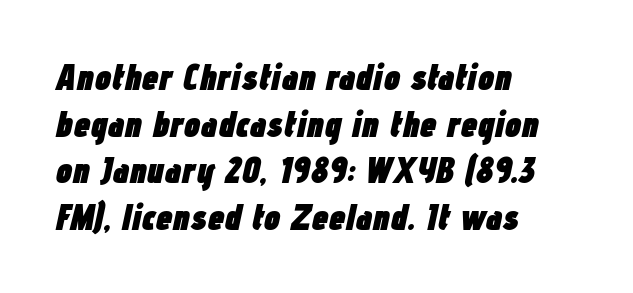
{"italic": "yes", "lean": "right", "slant_degrees": 12, "bold": "yes", "weight": "heavy", "width": "condensed", "stroke_contrast": "low", "x_height": "medium", "monospaced": "no", "underline": "no", "align": "left", "line_spacing": "normal", "line_spacing_ratio": 1.26, "letter_spacing": "normal", "letter_spacing_em": 0.0, "glyph_px": 37}
